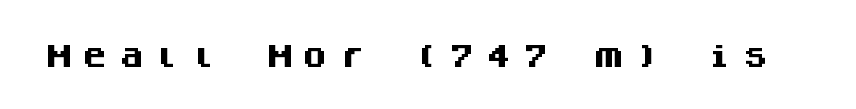
The image shows 25 px bold type, upright; set unusually wide letter spacing (+0.47 em), not underlined.
